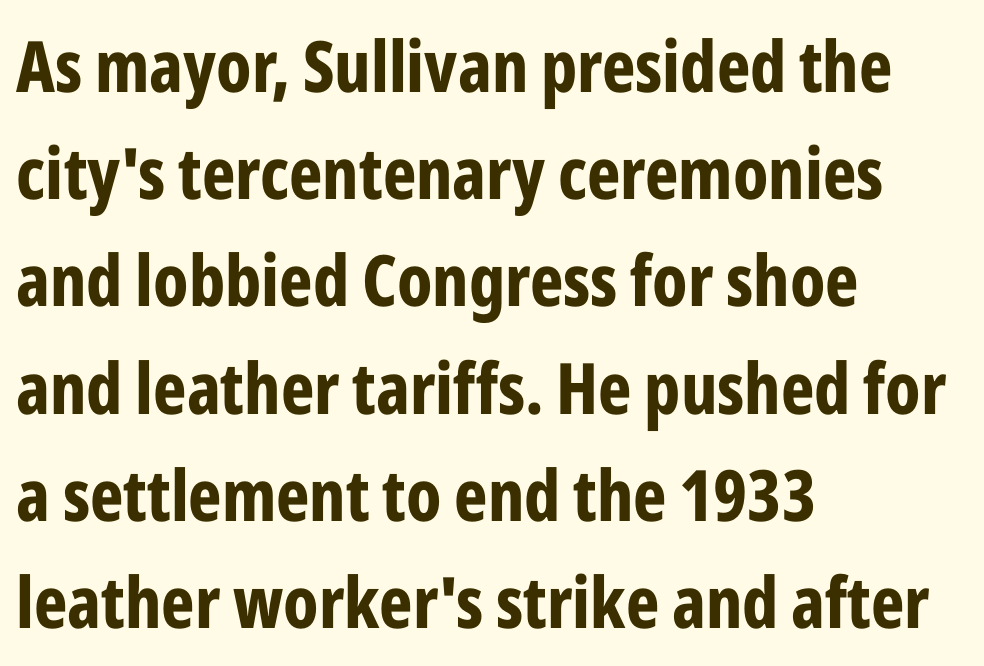
Where is the straight margin? On the left. Is there any slant? The stems are plumb. You'd pick this weight for a headline — it's a proper bold. Letter spacing: default. In terms of letterform style, serifs are entirely absent.
